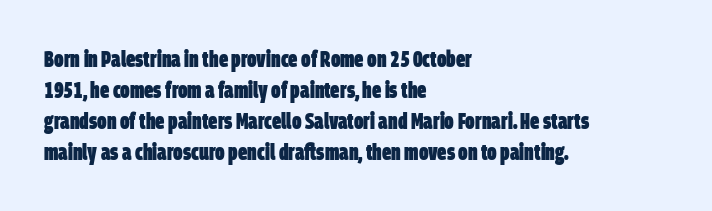
Q: Is the text bold? A: Yes.
Q: Is the text underlined? A: No.
Q: How is the paragraph aligned? A: Left-aligned.
Q: Is the spacing between letters normal or unusually wide? A: Normal.
Q: Is the spacing between lines tight, normal or loose? A: Normal.
